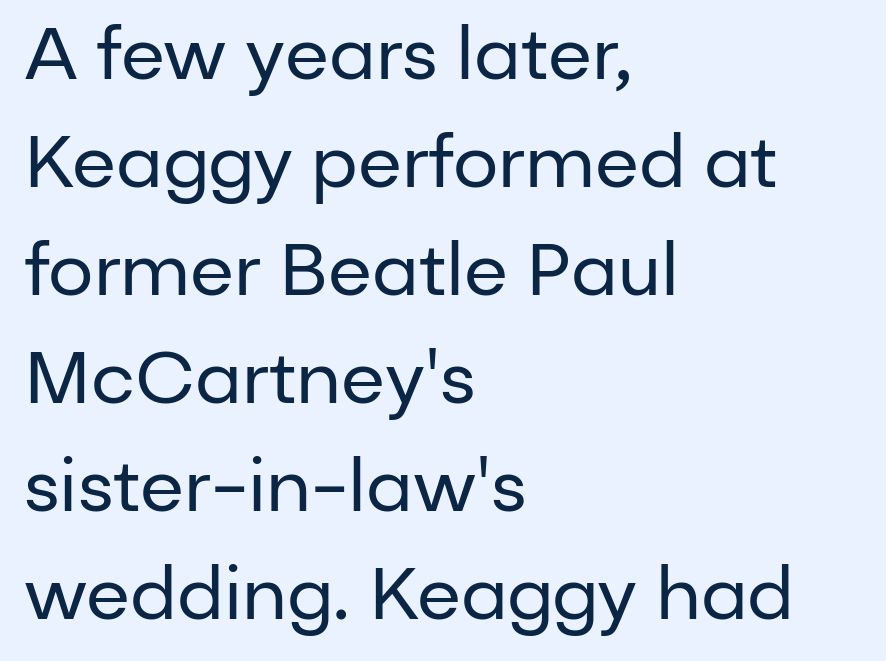
Regarding leading, the lines here are spaced in the standard way. The face looks like a standard text weight, possibly lighter. The designer went with a sans here, leaving each stem footless. Horizontally, the lines are justified to the leading edge only.
